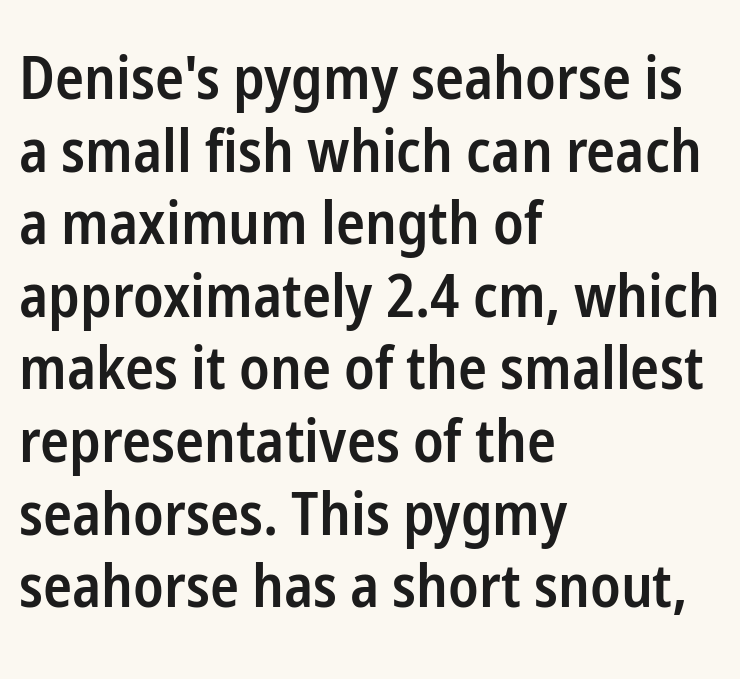
The image shows 60 px semibold, condensed sans-serif type, upright; set left-aligned, line spacing 1.21x, normal letter spacing, not underlined; low stroke contrast and a medium x-height.
